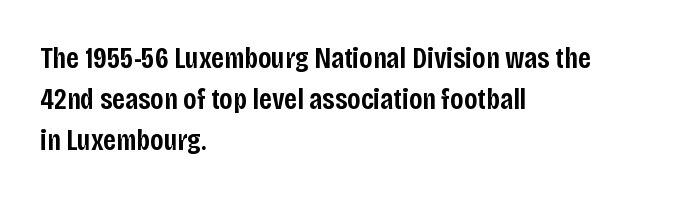
{"serif": "no", "italic": "no", "bold": "semi", "weight": "semibold", "width": "condensed", "stroke_contrast": "low", "x_height": "large", "monospaced": "no", "underline": "no", "align": "left", "line_spacing": "normal", "line_spacing_ratio": 1.37, "letter_spacing": "normal", "letter_spacing_em": 0.0, "glyph_px": 30}
